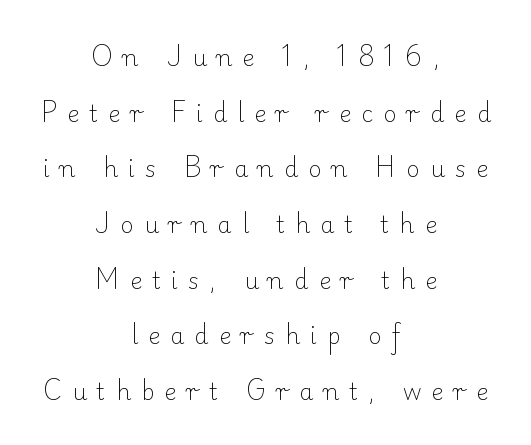
The image shows 23 px text type, upright; set centered, loose line spacing (2.42x), unusually wide letter spacing (+0.44 em), not underlined.
